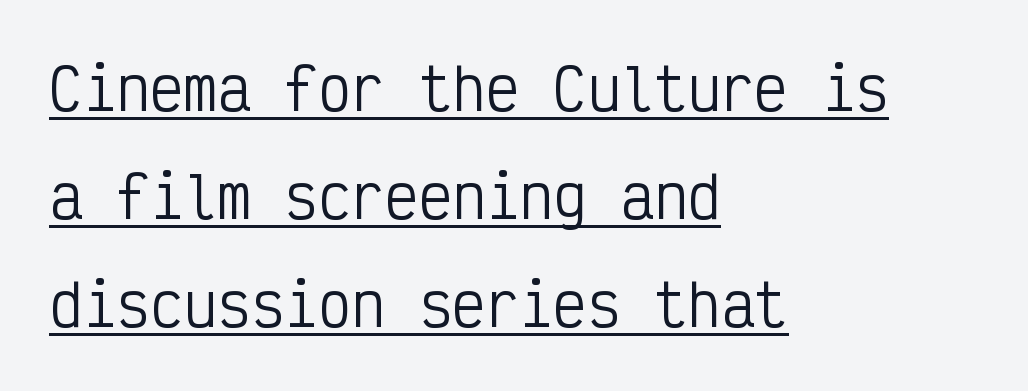
{"serif": "no", "italic": "no", "bold": "no", "weight": "regular", "width": "condensed", "stroke_contrast": "low", "x_height": "medium", "monospaced": "yes", "underline": "yes", "align": "left", "line_spacing": "loose", "line_spacing_ratio": 1.93, "letter_spacing": "normal", "letter_spacing_em": 0.0, "glyph_px": 56}
